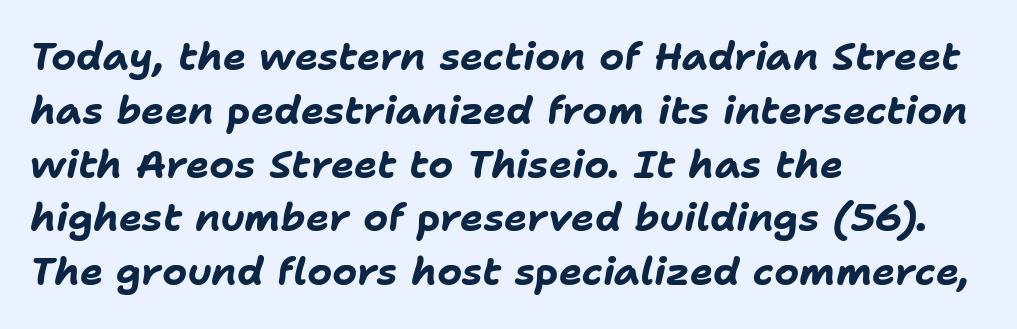
{"italic": "yes", "lean": "right", "slant_degrees": 11, "bold": "yes", "weight": "bold", "width": "normal", "stroke_contrast": "low", "x_height": "medium", "monospaced": "no", "underline": "no", "align": "left", "line_spacing": "normal", "line_spacing_ratio": 1.38, "letter_spacing": "normal", "letter_spacing_em": 0.0, "glyph_px": 39}
